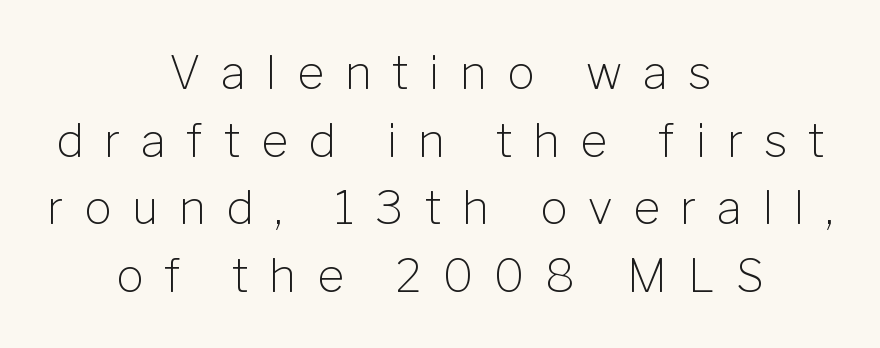
The image shows 46 px light sans-serif type, upright; set centered, normal line spacing (1.47x), unusually wide letter spacing (+0.45 em), not underlined; low stroke contrast and a medium x-height.
